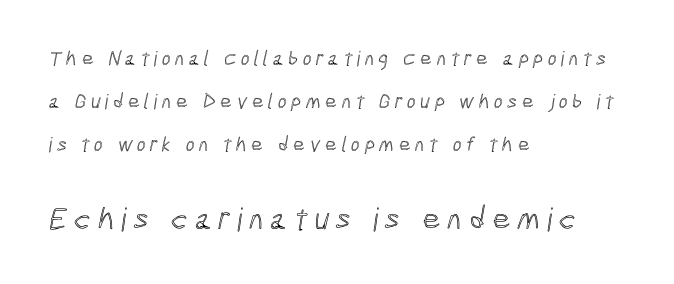
Q: Is the text underlined? A: No.
Q: How is the paragraph aligned? A: Left-aligned.
Q: Is the spacing between letters normal or unusually wide? A: Unusually wide.
Q: Is the spacing between lines tight, normal or loose? A: Loose.
Q: Which block of text is set in a larger size, the first (top) or the second (bottom)? A: The second (bottom) one.
Q: Width (condensed, normal, or wide)? A: Condensed.
Q: x-height? A: Medium.
Q: Monospaced? A: No.
